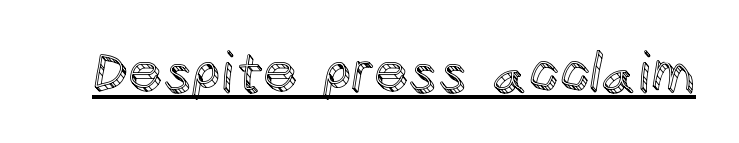
{"width": "normal", "x_height": "large", "monospaced": "no", "underline": "yes", "letter_spacing": "normal", "letter_spacing_em": 0.0, "glyph_px": 55}
